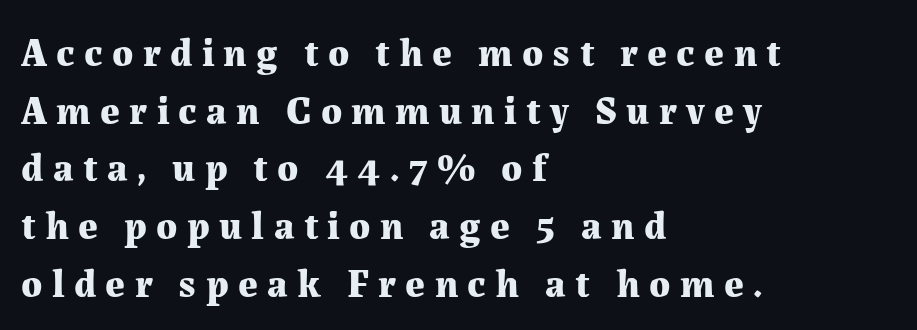
The image shows 39 px bold serif type, upright; set left-aligned, normal line spacing (1.48x), unusually wide letter spacing (+0.24 em), not underlined; medium stroke contrast and a medium x-height.
